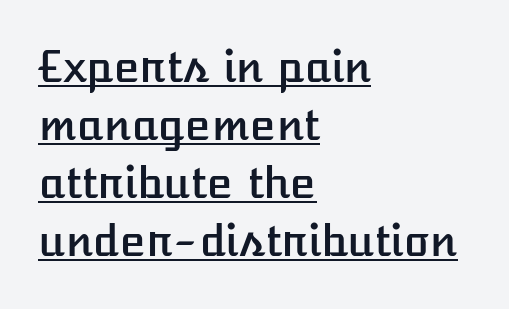
{"italic": "no", "width": "normal", "stroke_contrast": "low", "x_height": "medium", "monospaced": "no", "underline": "yes", "align": "left", "line_spacing": "normal", "line_spacing_ratio": 1.35, "letter_spacing": "normal", "letter_spacing_em": 0.0, "glyph_px": 43}
